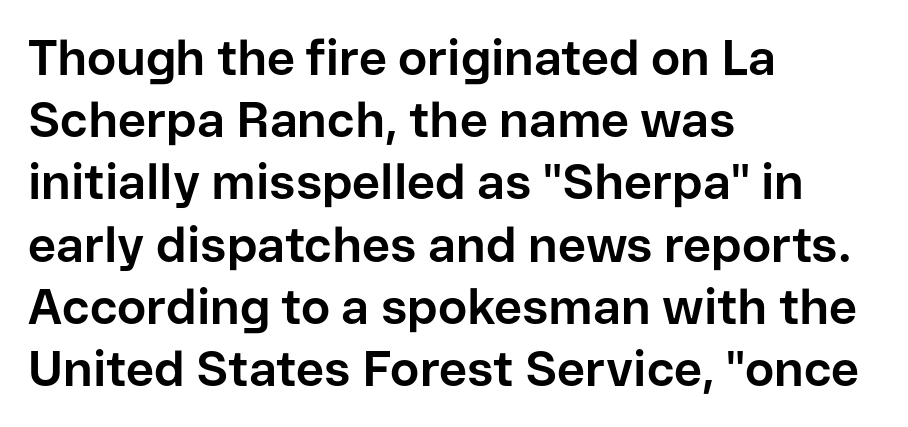
The image shows 49 px bold sans-serif type, upright; set left-aligned, normal line spacing (1.27x), normal letter spacing, not underlined; low stroke contrast and a medium x-height.
